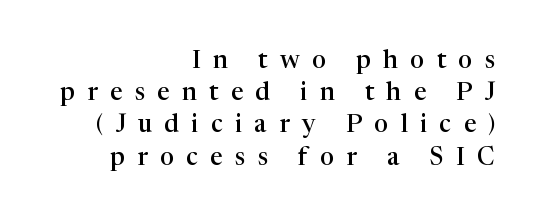
Q: Is the text bold? A: Semi-bold.
Q: Is the text italic (slanted)? A: No, it is upright.
Q: Is the text underlined? A: No.
Q: How is the paragraph aligned? A: Right-aligned.
Q: Is the spacing between letters normal or unusually wide? A: Unusually wide.
Q: Is the spacing between lines tight, normal or loose? A: Normal.
